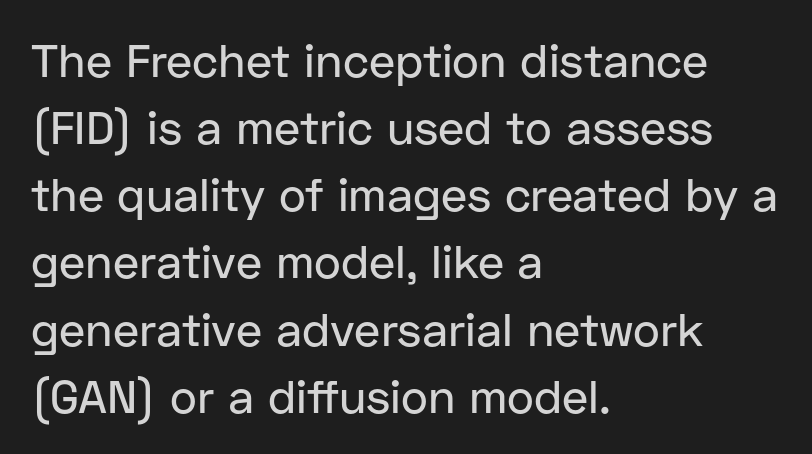
The image shows 46 px sans-serif type, upright; set left-aligned, normal line spacing (1.46x), normal letter spacing, not underlined; low stroke contrast and a medium x-height.
